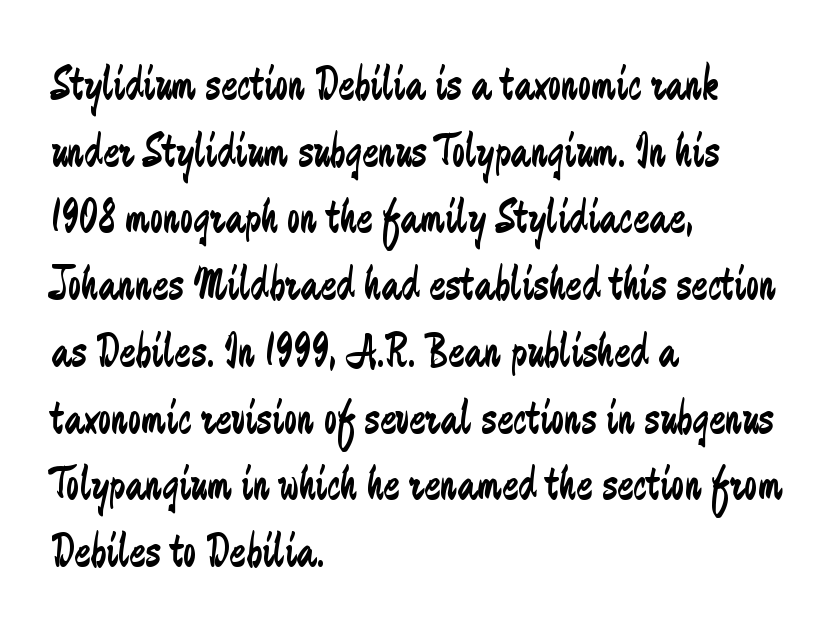
{"serif": "no", "bold": "no", "weight": "regular", "width": "condensed", "stroke_contrast": "low", "x_height": "small", "monospaced": "no", "underline": "no", "align": "left", "line_spacing": "normal", "line_spacing_ratio": 1.39, "letter_spacing": "normal", "letter_spacing_em": 0.0, "glyph_px": 48}
